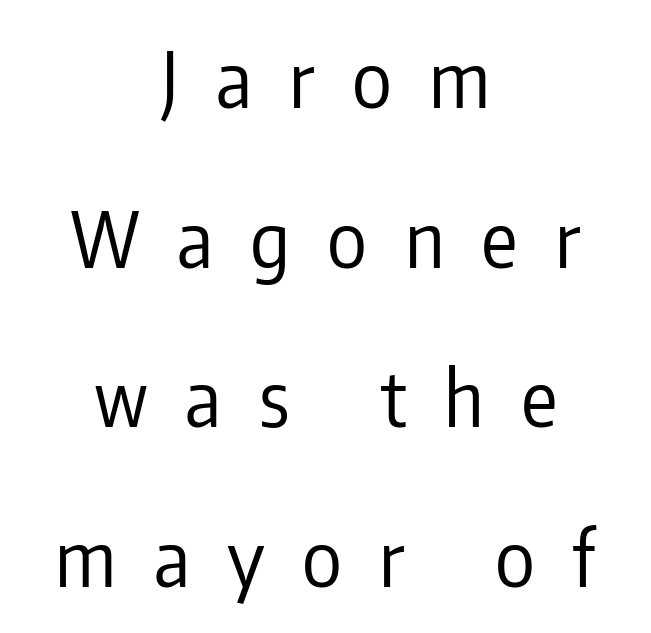
Q: Is the text bold? A: No.
Q: Is the text italic (slanted)? A: No, it is upright.
Q: Is the typeface a serif or a sans-serif typeface? A: Sans-serif.
Q: Is the text underlined? A: No.
Q: How is the paragraph aligned? A: Centered.
Q: Is the spacing between letters normal or unusually wide? A: Unusually wide.
Q: Is the spacing between lines tight, normal or loose? A: Loose.
Q: Width (condensed, normal, or wide)? A: Condensed.
Q: Stroke contrast? A: Low.
Q: x-height? A: Medium.
Q: Monospaced? A: No.
